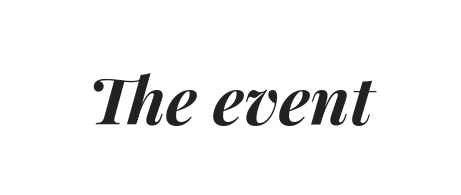
The image shows 66 px bold type, italic (leaning right); set normal letter spacing, not underlined; medium stroke contrast and a medium x-height.
